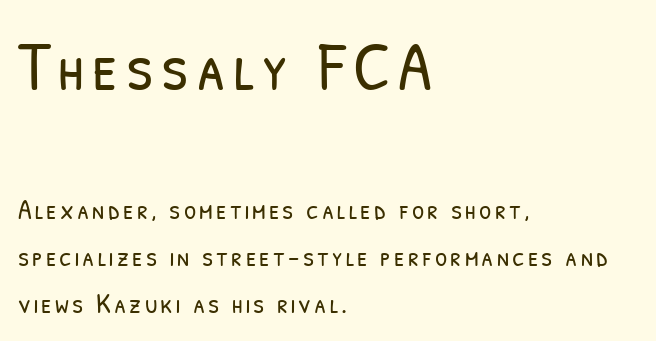
Q: Is the text bold? A: No.
Q: Is the typeface a serif or a sans-serif typeface? A: Sans-serif.
Q: Is the text underlined? A: No.
Q: How is the paragraph aligned? A: Left-aligned.
Q: Is the spacing between lines tight, normal or loose? A: Normal.
Q: Which block of text is set in a larger size, the first (top) or the second (bottom)? A: The first (top) one.
Q: Width (condensed, normal, or wide)? A: Condensed.
Q: Stroke contrast? A: Low.
Q: x-height? A: Medium.
Q: Monospaced? A: No.
